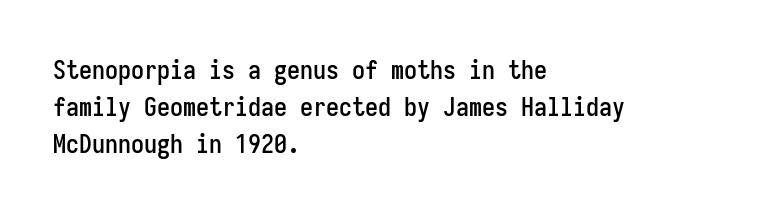
Inter-character spacing is left at the font's built-in metrics. Bare-footed words on every line. Every stem runs plumb, perpendicular to the baseline. Line spacing here is normal. Every row of glyphs begins at an identical x-position on the left.
